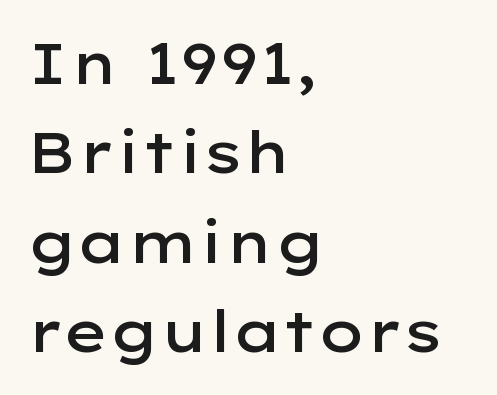
The image shows 57 px semibold, wide sans-serif type, upright; set left-aligned, normal line spacing (1.57x), normal letter spacing, not underlined; low stroke contrast and a medium x-height.
